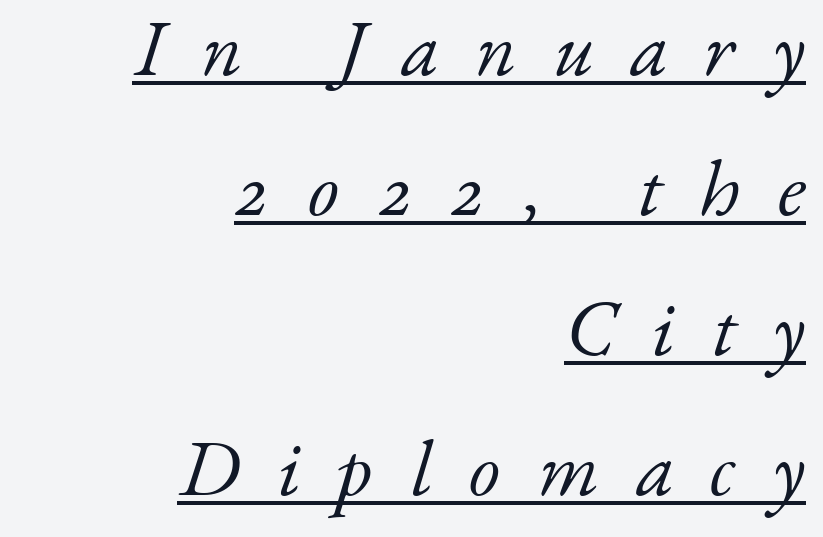
The image shows 80 px light serif type, italic (leaning right); set right-aligned, line spacing 1.75x, unusually wide letter spacing (+0.47 em), underlined; low stroke contrast and a small x-height.
